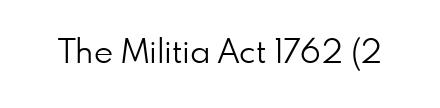
This sample uses an upright cut, with every glyph sitting square on the baseline. Typographically, this falls in the sans-serif category. Tracking value appears to be zero — textbook default spacing. Quick note: underline off. The letterforms sit at book weight or below.
